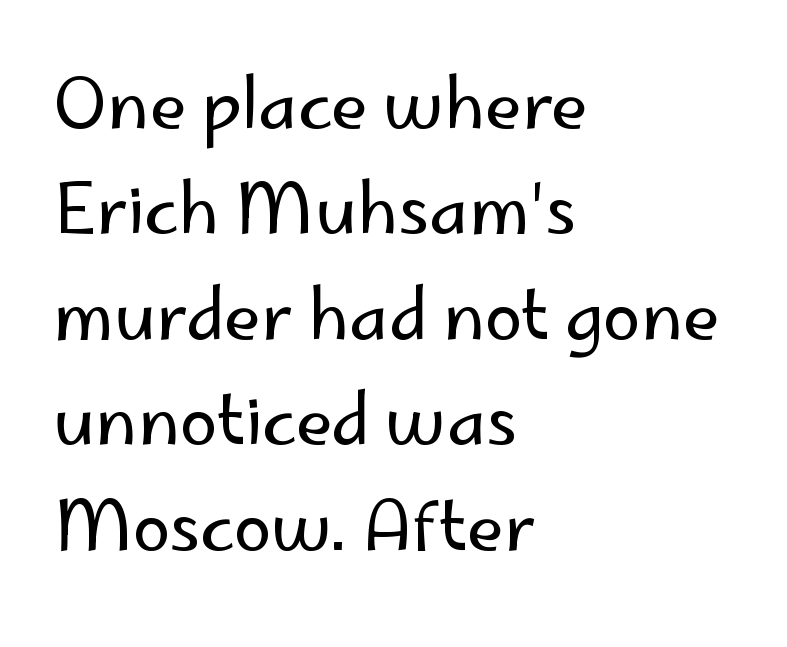
{"serif": "no", "italic": "no", "bold": "no", "weight": "regular", "width": "normal", "stroke_contrast": "low", "x_height": "small", "monospaced": "no", "underline": "no", "align": "left", "line_spacing": "normal", "line_spacing_ratio": 1.55, "letter_spacing": "normal", "letter_spacing_em": 0.0, "glyph_px": 68}
